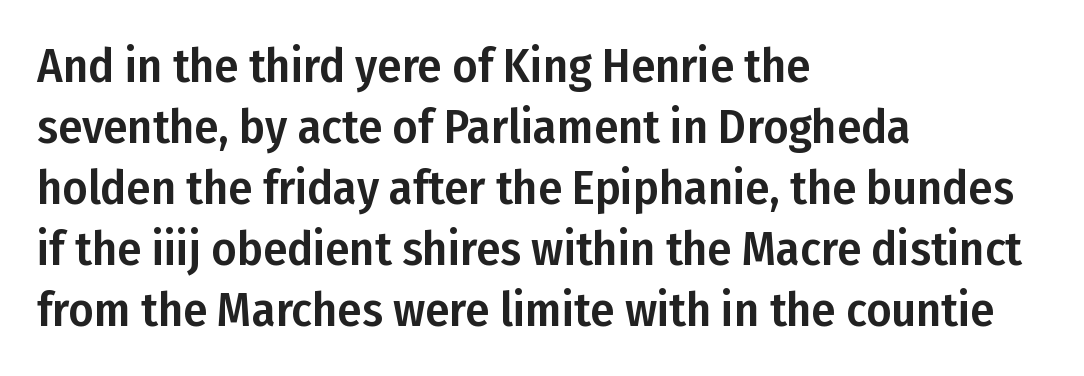
Q: Is the text italic (slanted)? A: No, it is upright.
Q: Is the typeface a serif or a sans-serif typeface? A: Sans-serif.
Q: Is the text underlined? A: No.
Q: How is the paragraph aligned? A: Left-aligned.
Q: Is the spacing between letters normal or unusually wide? A: Normal.
Q: Is the spacing between lines tight, normal or loose? A: Normal.
Q: Width (condensed, normal, or wide)? A: Condensed.
Q: Stroke contrast? A: Low.
Q: x-height? A: Medium.
Q: Monospaced? A: No.
